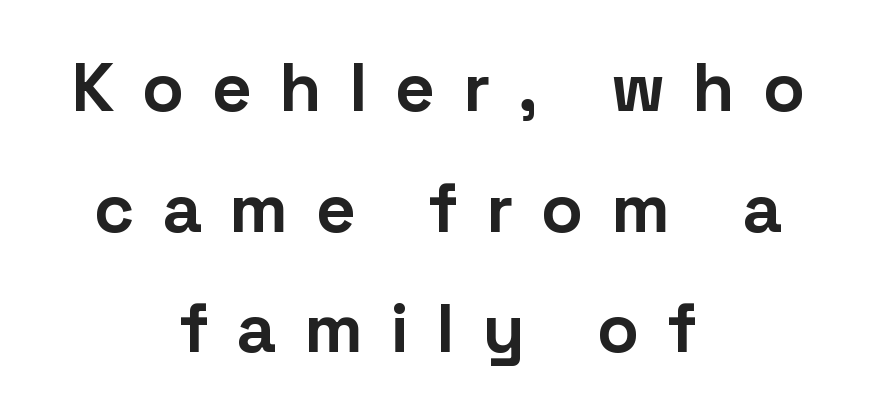
{"serif": "no", "italic": "no", "bold": "yes", "weight": "bold", "width": "normal", "stroke_contrast": "low", "x_height": "medium", "monospaced": "no", "underline": "no", "align": "center", "line_spacing_ratio": 1.75, "letter_spacing": "wide", "letter_spacing_em": 0.4, "glyph_px": 69}
